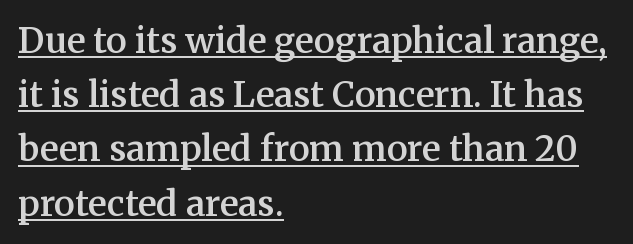
Q: Is the text bold? A: Semi-bold.
Q: Is the text italic (slanted)? A: No, it is upright.
Q: Is the typeface a serif or a sans-serif typeface? A: Serif.
Q: Is the text underlined? A: Yes.
Q: How is the paragraph aligned? A: Left-aligned.
Q: Is the spacing between letters normal or unusually wide? A: Normal.
Q: Is the spacing between lines tight, normal or loose? A: Normal.
Q: Width (condensed, normal, or wide)? A: Normal.
Q: Stroke contrast? A: Medium.
Q: x-height? A: Medium.
Q: Monospaced? A: No.
